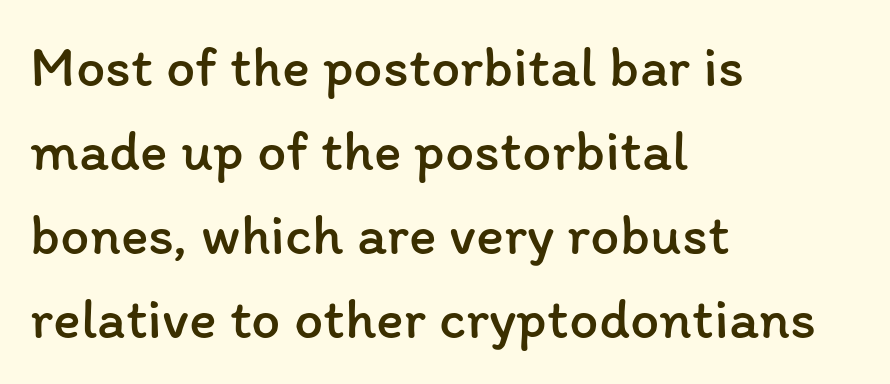
{"italic": "no", "bold": "no", "weight": "regular", "width": "normal", "stroke_contrast": "low", "x_height": "medium", "monospaced": "no", "underline": "no", "align": "left", "line_spacing": "normal", "line_spacing_ratio": 1.45, "letter_spacing": "normal", "letter_spacing_em": 0.0, "glyph_px": 58}
